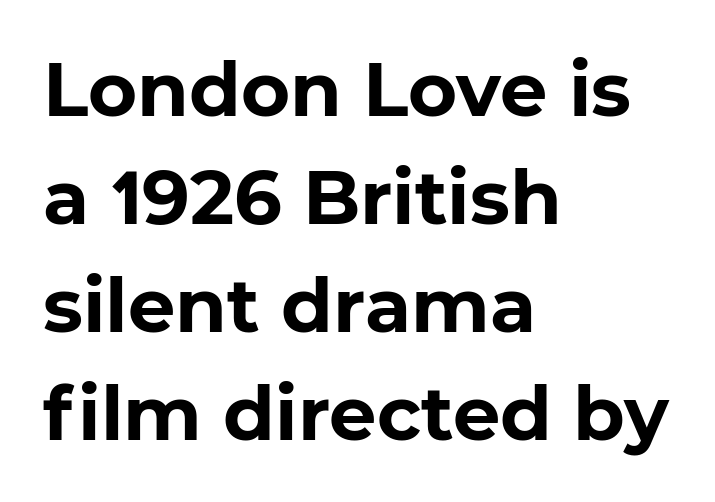
If you drew a ruler down the left edge, every line would touch it. Regarding leading, the lines here are spaced in the standard way. These lines keep a tight, regular rhythm from letter to letter. To sum up the face: it is a sans, with no serifs. Descenders hang freely into open space. This is heavy type, rendered in bold.
